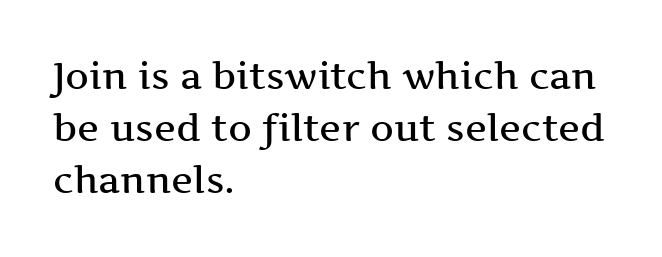
The rendering uses natural spacing where letterforms have individual widths. Anything drawn beneath the words? Only blank space. Leading: standard. Caption: standard tracking, unaltered.
